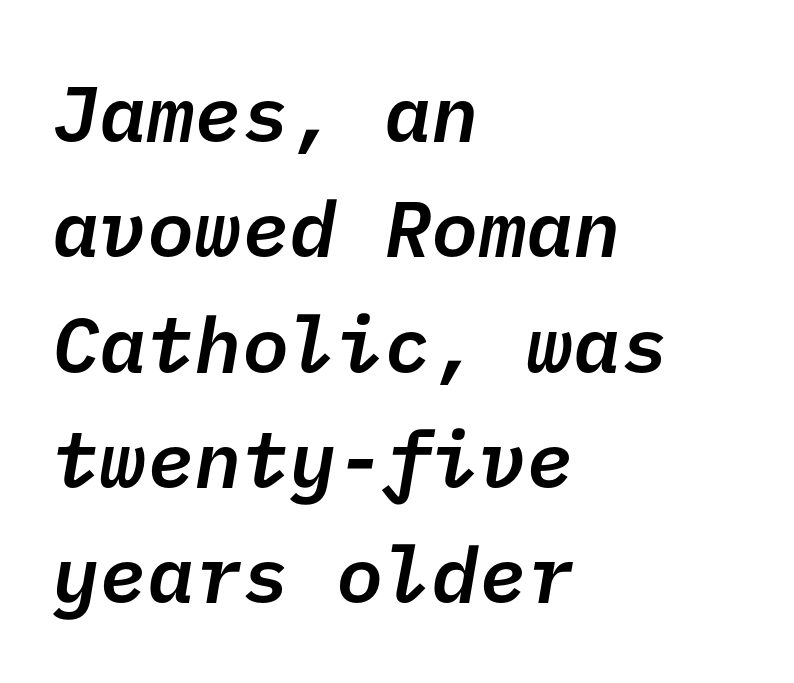
Q: Is the text bold? A: Semi-bold.
Q: Is the typeface a serif or a sans-serif typeface? A: Sans-serif.
Q: Is the text underlined? A: No.
Q: How is the paragraph aligned? A: Left-aligned.
Q: Is the spacing between letters normal or unusually wide? A: Normal.
Q: Is the spacing between lines tight, normal or loose? A: Normal.
Q: Width (condensed, normal, or wide)? A: Normal.
Q: Stroke contrast? A: Low.
Q: x-height? A: Medium.
